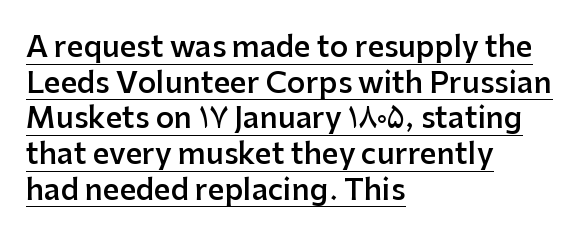
The image shows 29 px semibold sans-serif type, upright; set left-aligned, line spacing 1.23x, normal letter spacing, underlined; low stroke contrast and a medium x-height.
